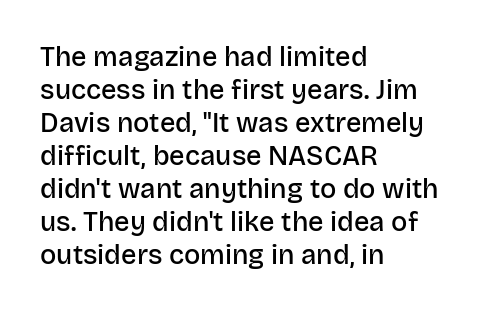
The compositor pushed each line to the left boundary. The space beneath each line is pristine and unruled. Moderately thickened strokes mark this as semibold type. Letter spacing: default. Quick note: not italic, upright.
